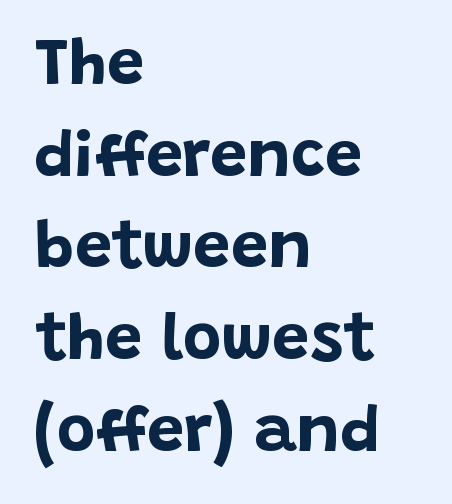
{"serif": "no", "italic": "no", "bold": "yes", "weight": "bold", "width": "normal", "stroke_contrast": "low", "x_height": "large", "monospaced": "no", "underline": "no", "align": "left", "line_spacing": "normal", "line_spacing_ratio": 1.39, "letter_spacing": "normal", "letter_spacing_em": 0.0, "glyph_px": 66}
